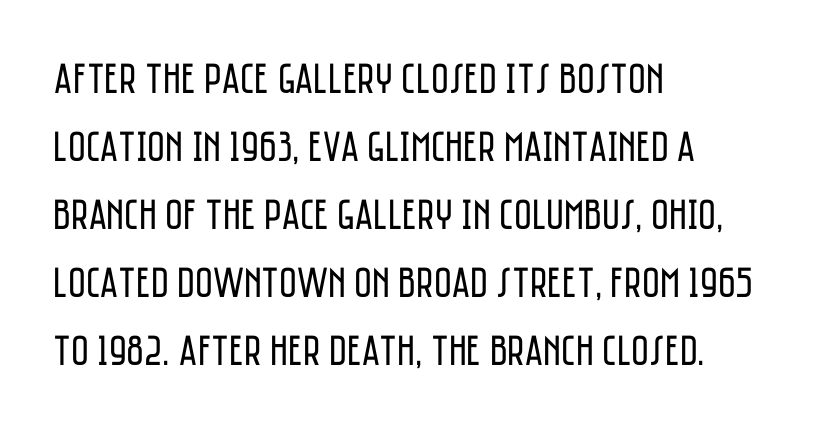
Q: Is the text bold? A: No.
Q: Is the text italic (slanted)? A: No, it is upright.
Q: Is the typeface a serif or a sans-serif typeface? A: Sans-serif.
Q: Is the text underlined? A: No.
Q: How is the paragraph aligned? A: Left-aligned.
Q: Is the spacing between letters normal or unusually wide? A: Normal.
Q: Is the spacing between lines tight, normal or loose? A: Normal.
Q: Width (condensed, normal, or wide)? A: Condensed.
Q: Stroke contrast? A: Low.
Q: x-height? A: Large.
Q: Monospaced? A: No.
